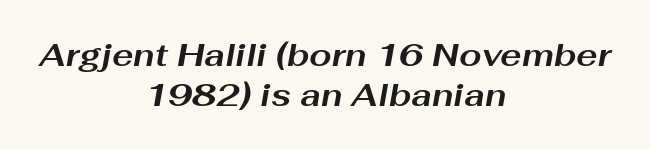
Q: Is the text bold? A: Yes.
Q: Is the text italic (slanted)? A: Yes, it leans right by about 10 degrees.
Q: Is the text underlined? A: No.
Q: How is the paragraph aligned? A: Centered.
Q: Is the spacing between letters normal or unusually wide? A: Normal.
Q: Is the spacing between lines tight, normal or loose? A: Normal.
Q: Width (condensed, normal, or wide)? A: Wide.
Q: Stroke contrast? A: Medium.
Q: x-height? A: Medium.
Q: Monospaced? A: No.
